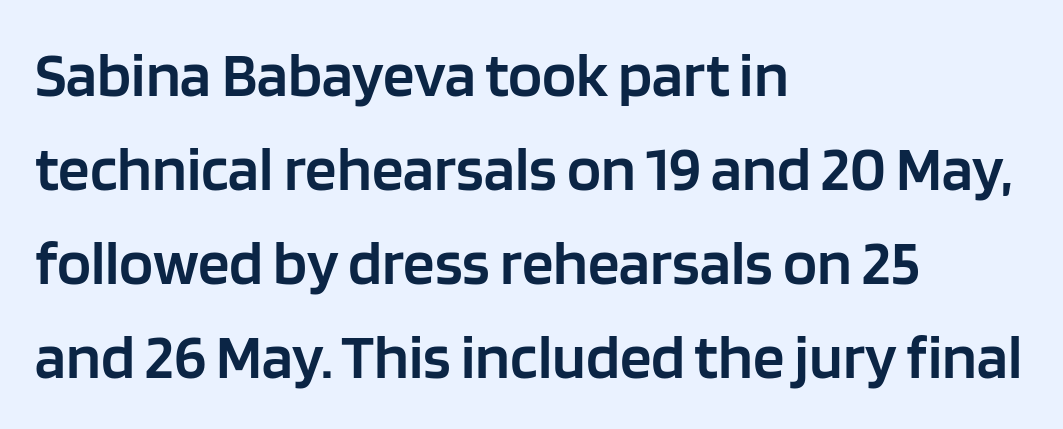
This block has exactly the height ordinary leading produces. No feet cap the strokes, marking this as sans-serif type. The specimen reads as upright at a glance. Visually the block forms a straight wall on the left and a jagged coastline on the right. The rendering uses a semibold face; strokes are thickened but not to full bold. Observe the ordinary spacing: letters are neighbours, not strangers.
